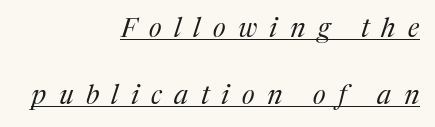
The passage shown leans; its letterforms are oblique. The cut favours lightness, reaching ordinary text weight at its darkest. Is the block centered? No — it sits flush against the right margin. Vertical spacing — loose. Does extra space separate the letters? Yes, quite a lot of it.
